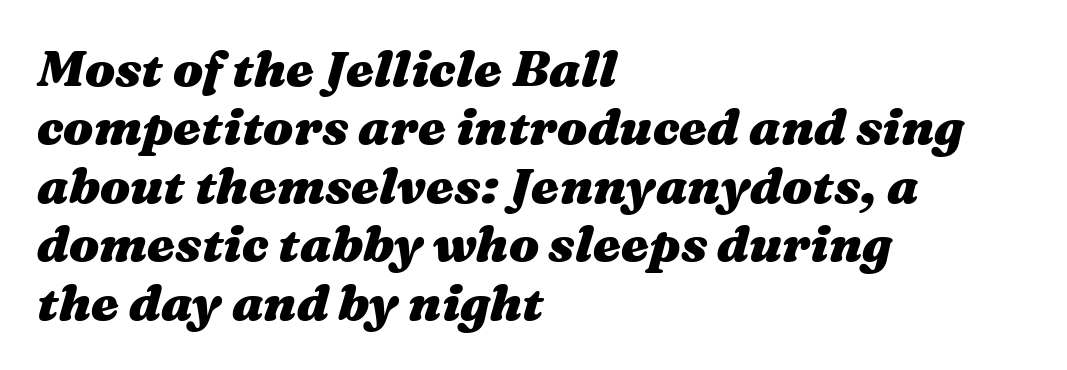
{"italic": "yes", "lean": "right", "slant_degrees": 16, "bold": "yes", "weight": "heavy", "width": "wide", "stroke_contrast": "medium", "x_height": "medium", "monospaced": "no", "underline": "no", "align": "left", "line_spacing_ratio": 1.17, "letter_spacing": "normal", "letter_spacing_em": 0.0, "glyph_px": 50}
